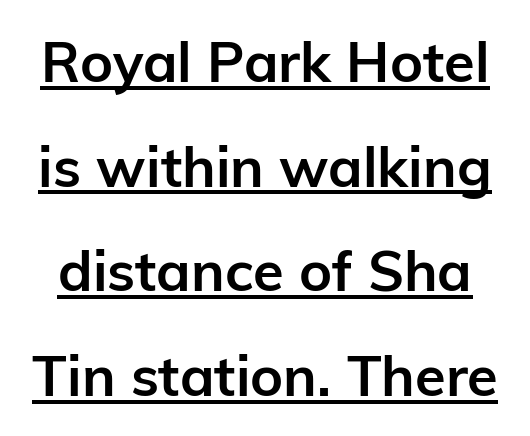
The image shows 56 px semibold sans-serif type, upright; set line spacing 1.87x, normal letter spacing, underlined; low stroke contrast and a medium x-height.
